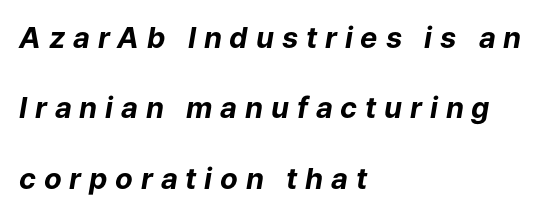
{"italic": "yes", "lean": "right", "slant_degrees": 9, "bold": "yes", "weight": "bold", "width": "normal", "stroke_contrast": "low", "x_height": "medium", "monospaced": "no", "underline": "no", "align": "left", "line_spacing": "loose", "line_spacing_ratio": 2.43, "letter_spacing": "wide", "letter_spacing_em": 0.27, "glyph_px": 29}
